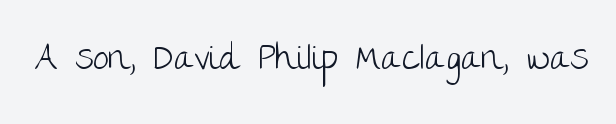
Q: Is the text bold? A: No.
Q: Is the text italic (slanted)? A: No, it is upright.
Q: Is the typeface a serif or a sans-serif typeface? A: Sans-serif.
Q: Is the text underlined? A: No.
Q: Is the spacing between letters normal or unusually wide? A: Normal.
Q: Width (condensed, normal, or wide)? A: Normal.
Q: Stroke contrast? A: Low.
Q: x-height? A: Large.
Q: Monospaced? A: No.
